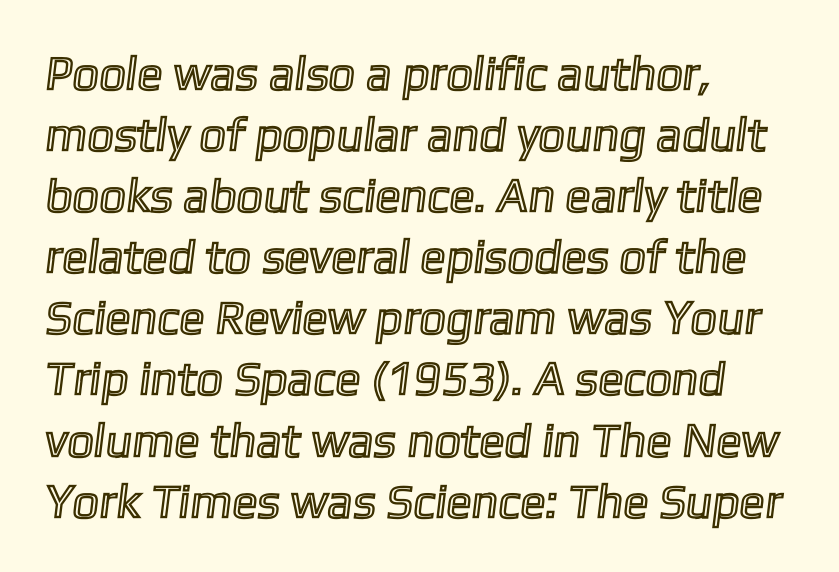
Alignment: flush left. These lines are rendered in a variable-pitch font. The gaps between neighbouring characters are ordinary and unremarkable. Does the leading feel generous? No, just average.
